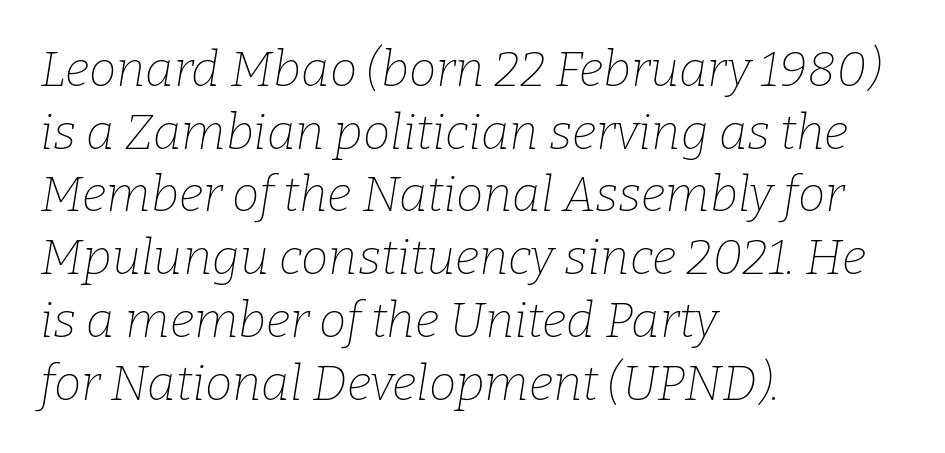
Does the leading feel generous? No, just average. A classic flush-left, rag-right setting is used for this passage. You can tell it's italic because the verticals aren't actually vertical. No extra ink here — the face is not bold.
